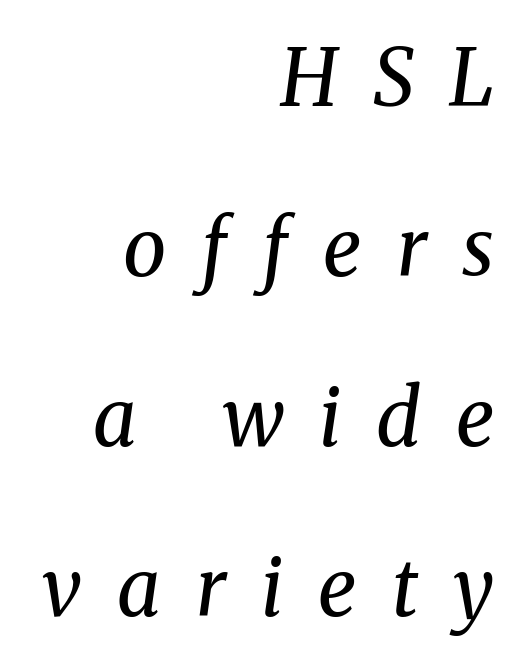
{"serif": "yes", "italic": "yes", "lean": "right", "slant_degrees": 8, "bold": "no", "weight": "regular", "width": "normal", "stroke_contrast": "medium", "x_height": "medium", "monospaced": "no", "underline": "no", "align": "right", "line_spacing": "loose", "line_spacing_ratio": 2.18, "letter_spacing": "wide", "letter_spacing_em": 0.45, "glyph_px": 78}
